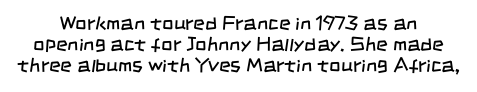
Q: Is the text bold? A: No.
Q: Is the text underlined? A: No.
Q: Is the spacing between letters normal or unusually wide? A: Normal.
Q: Is the spacing between lines tight, normal or loose? A: Tight.
